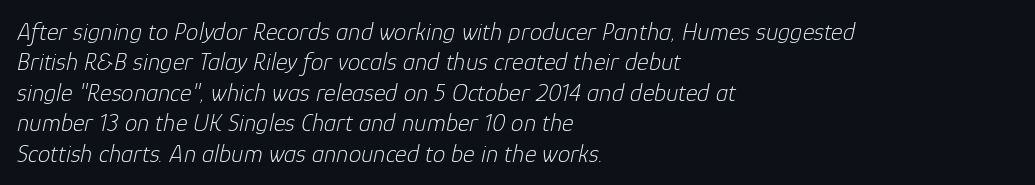
Style check: oblique. The specimen omits any rule beneath the text block's lines. On a weight scale, this lands at 450 or below. The compositor pushed each line to the left boundary.
